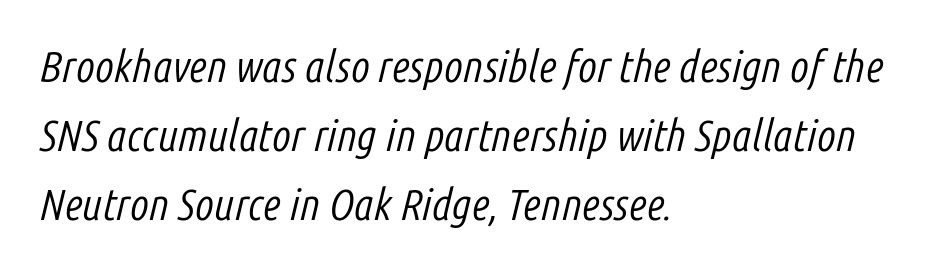
{"italic": "yes", "lean": "right", "slant_degrees": 14, "bold": "no", "weight": "light", "width": "condensed", "stroke_contrast": "low", "x_height": "medium", "monospaced": "no", "underline": "no", "align": "left", "line_spacing": "normal", "line_spacing_ratio": 1.57, "letter_spacing": "normal", "letter_spacing_em": 0.0, "glyph_px": 44}
